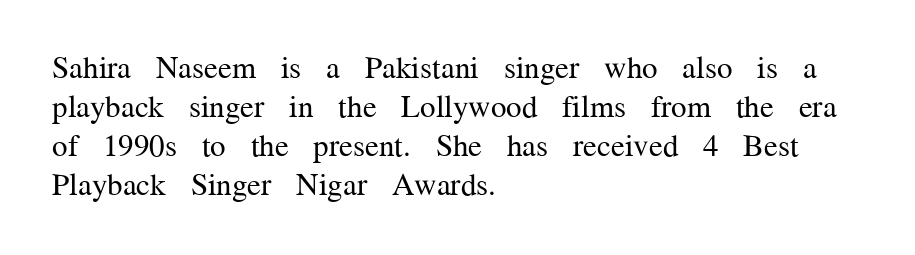
Q: Is the text bold? A: No.
Q: Is the text italic (slanted)? A: No, it is upright.
Q: Is the typeface a serif or a sans-serif typeface? A: Serif.
Q: Is the text underlined? A: No.
Q: How is the paragraph aligned? A: Left-aligned.
Q: Is the spacing between letters normal or unusually wide? A: Normal.
Q: Is the spacing between lines tight, normal or loose? A: Normal.
Q: Width (condensed, normal, or wide)? A: Normal.
Q: Stroke contrast? A: Medium.
Q: x-height? A: Medium.
Q: Monospaced? A: No.
